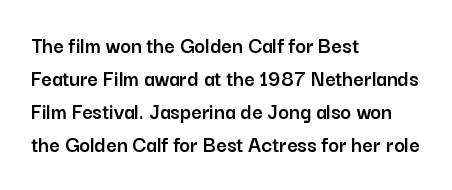
The image shows 23 px text type, upright; set left-aligned, normal line spacing (1.44x), normal letter spacing, not underlined.
